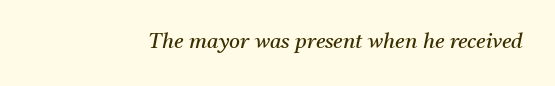
{"italic": "yes", "lean": "right", "slant_degrees": 11, "bold": "no", "underline": "no", "letter_spacing": "normal", "letter_spacing_em": 0.0, "glyph_px": 21}
